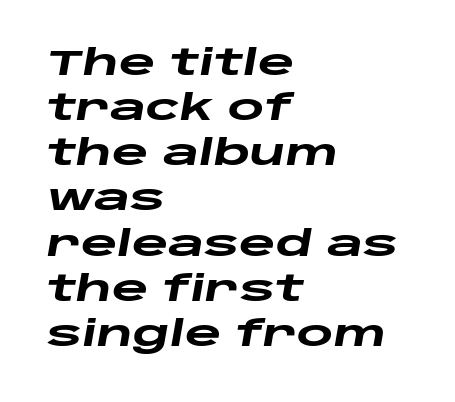
Q: Is the text bold? A: Yes.
Q: Is the text italic (slanted)? A: Yes, it leans right by about 10 degrees.
Q: Is the text underlined? A: No.
Q: How is the paragraph aligned? A: Left-aligned.
Q: Is the spacing between letters normal or unusually wide? A: Normal.
Q: Is the spacing between lines tight, normal or loose? A: Normal.
Q: Width (condensed, normal, or wide)? A: Wide.
Q: Stroke contrast? A: Low.
Q: x-height? A: Large.
Q: Monospaced? A: No.
